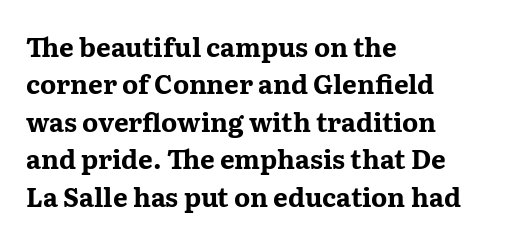
Q: Is the text bold? A: Yes.
Q: Is the text italic (slanted)? A: No, it is upright.
Q: Is the text underlined? A: No.
Q: How is the paragraph aligned? A: Left-aligned.
Q: Is the spacing between letters normal or unusually wide? A: Normal.
Q: Is the spacing between lines tight, normal or loose? A: Normal.
